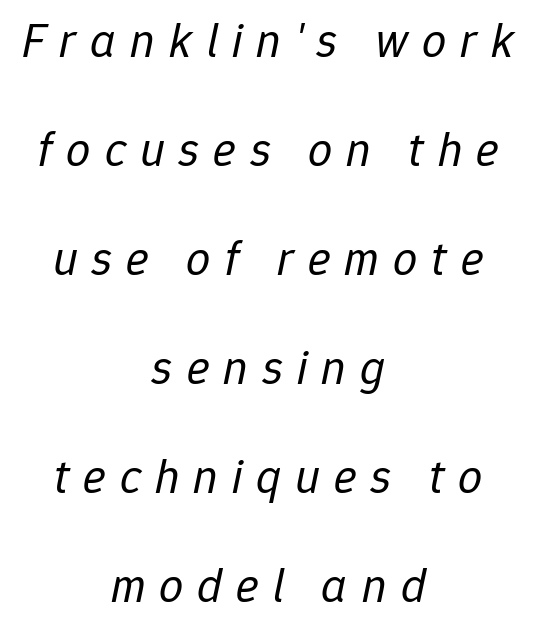
{"italic": "yes", "lean": "right", "slant_degrees": 12, "bold": "no", "weight": "regular", "width": "normal", "stroke_contrast": "low", "x_height": "medium", "monospaced": "no", "underline": "no", "align": "center", "line_spacing": "loose", "line_spacing_ratio": 2.27, "letter_spacing": "wide", "letter_spacing_em": 0.29, "glyph_px": 48}
